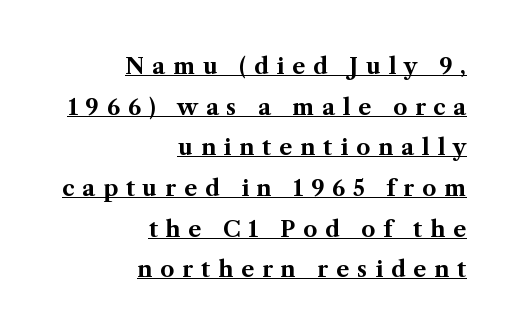
{"italic": "no", "bold": "yes", "underline": "yes", "align": "right", "line_spacing_ratio": 1.85, "letter_spacing": "wide", "letter_spacing_em": 0.36, "glyph_px": 22}
